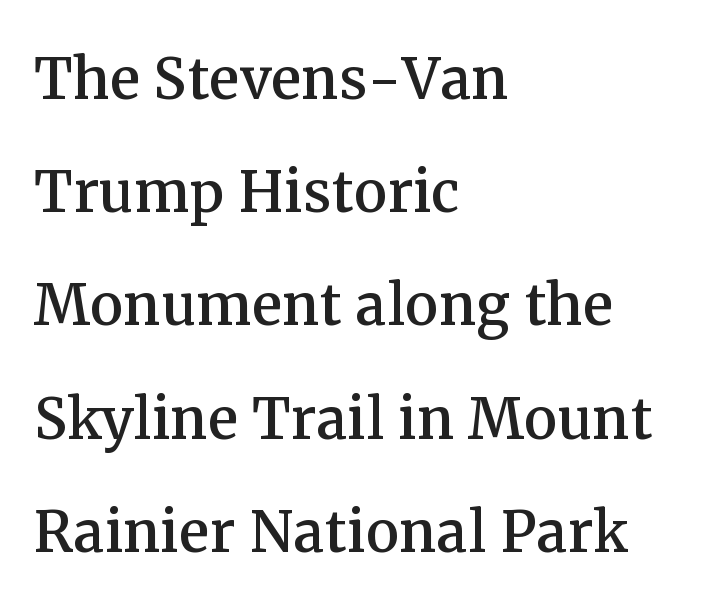
Q: Is the text italic (slanted)? A: No, it is upright.
Q: Is the typeface a serif or a sans-serif typeface? A: Serif.
Q: Is the text underlined? A: No.
Q: How is the paragraph aligned? A: Left-aligned.
Q: Is the spacing between letters normal or unusually wide? A: Normal.
Q: Is the spacing between lines tight, normal or loose? A: Normal.
Q: Width (condensed, normal, or wide)? A: Normal.
Q: Stroke contrast? A: Medium.
Q: x-height? A: Medium.
Q: Monospaced? A: No.
